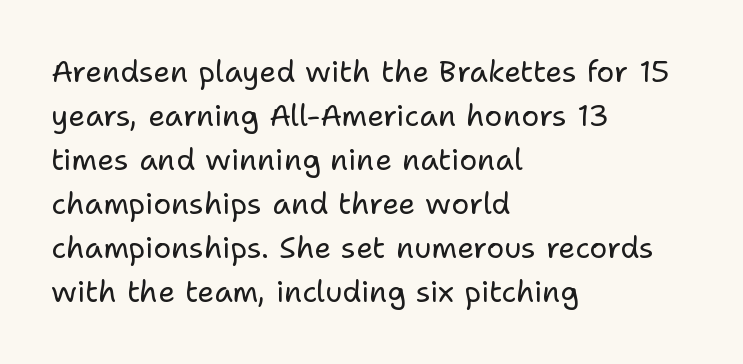
The cut favours lightness, reaching ordinary text weight at its darkest. These lines are rendered in a variable-pitch font. Short note: letters normally spaced. The area under the type is left untouched. The font family rendered here belongs to the sans-serif group.
